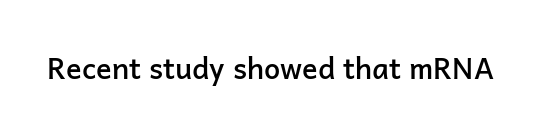
The image shows 29 px semibold sans-serif type, upright; set normal letter spacing, not underlined; low stroke contrast and a medium x-height.
